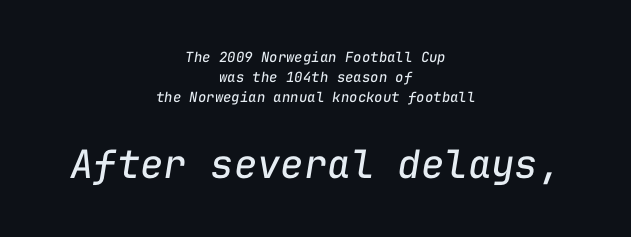
{"italic": "yes", "lean": "right", "slant_degrees": 9, "bold": "no", "weight": "regular", "width": "normal", "stroke_contrast": "low", "x_height": "medium", "monospaced": "yes", "underline": "no", "align": "center", "line_spacing": "normal", "line_spacing_ratio": 1.42, "letter_spacing": "normal", "letter_spacing_em": 0.0, "larger_block": "second", "size_ratio": 2.79, "glyph_px": 39}
